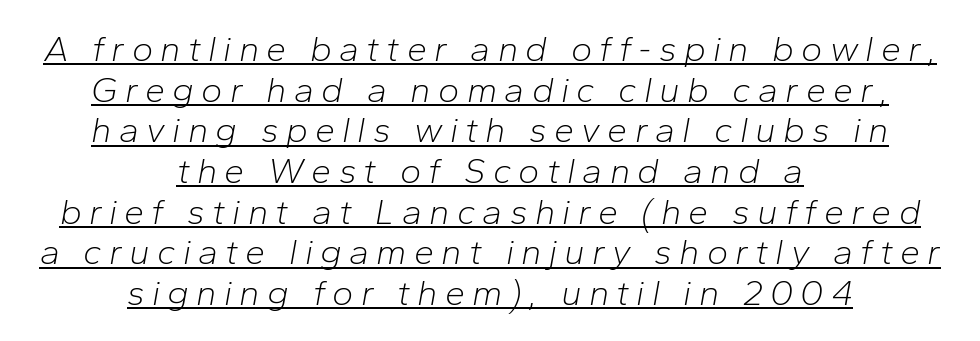
{"italic": "yes", "lean": "right", "slant_degrees": 10, "bold": "no", "weight": "light", "width": "normal", "stroke_contrast": "low", "x_height": "medium", "monospaced": "no", "underline": "yes", "align": "center", "line_spacing": "tight", "line_spacing_ratio": 1.13, "letter_spacing": "wide", "letter_spacing_em": 0.2, "glyph_px": 36}
